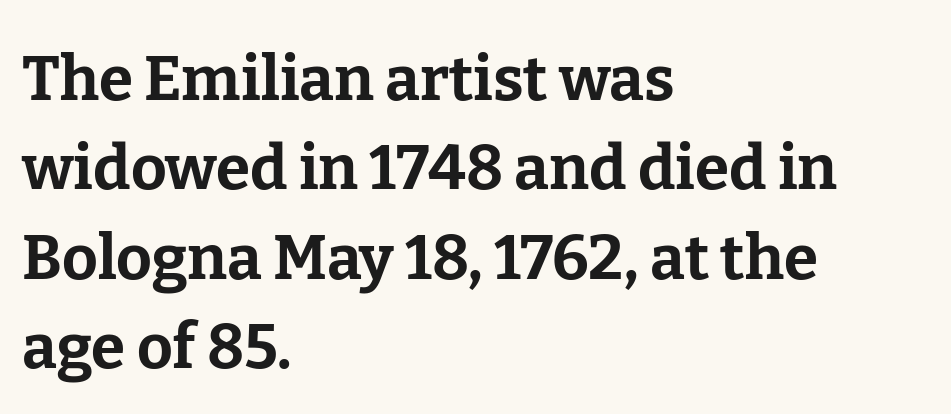
Q: Is the text bold? A: Yes.
Q: Is the text italic (slanted)? A: No, it is upright.
Q: Is the typeface a serif or a sans-serif typeface? A: Serif.
Q: Is the text underlined? A: No.
Q: How is the paragraph aligned? A: Left-aligned.
Q: Is the spacing between letters normal or unusually wide? A: Normal.
Q: Is the spacing between lines tight, normal or loose? A: Normal.
Q: Width (condensed, normal, or wide)? A: Normal.
Q: Stroke contrast? A: Low.
Q: x-height? A: Medium.
Q: Monospaced? A: No.
